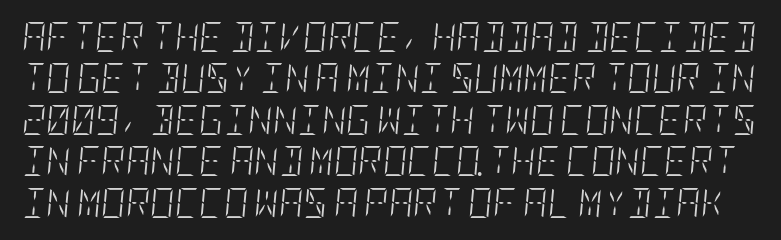
The image shows 30 px light, condensed type, italic (leaning right); set normal line spacing (1.38x), normal letter spacing, not underlined; low stroke contrast and a large x-height.
